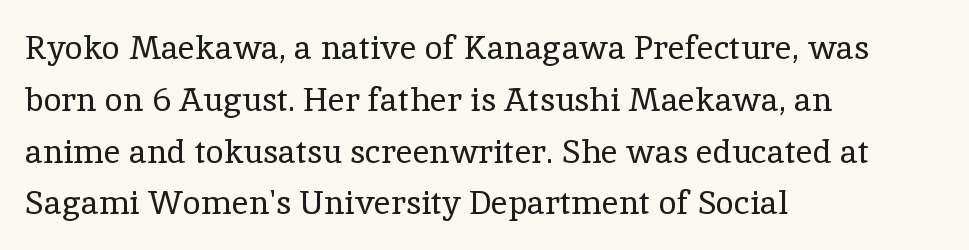
{"serif": "yes", "italic": "no", "bold": "no", "weight": "regular", "width": "normal", "x_height": "medium", "monospaced": "no", "underline": "no", "align": "left", "line_spacing": "normal", "line_spacing_ratio": 1.57, "letter_spacing": "normal", "letter_spacing_em": 0.0, "glyph_px": 33}
